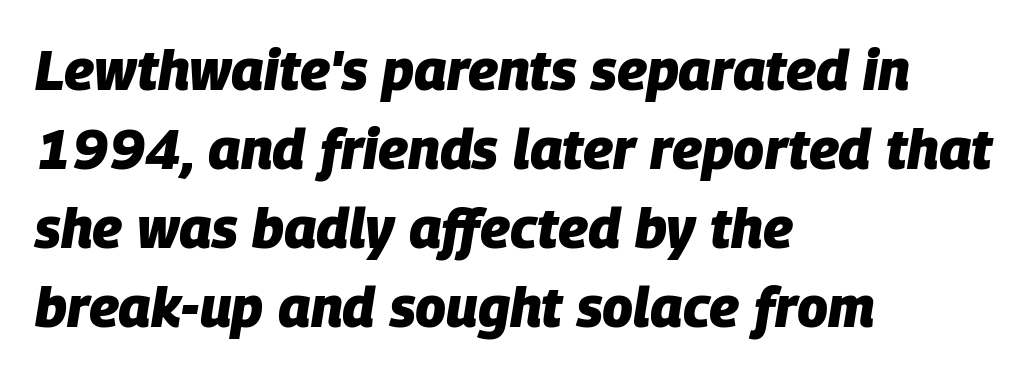
Q: Is the text bold? A: Yes.
Q: Is the text italic (slanted)? A: Yes, it leans right by about 9 degrees.
Q: Is the text underlined? A: No.
Q: How is the paragraph aligned? A: Left-aligned.
Q: Is the spacing between letters normal or unusually wide? A: Normal.
Q: Is the spacing between lines tight, normal or loose? A: Normal.
Q: Width (condensed, normal, or wide)? A: Normal.
Q: Stroke contrast? A: Low.
Q: x-height? A: Large.
Q: Monospaced? A: No.
